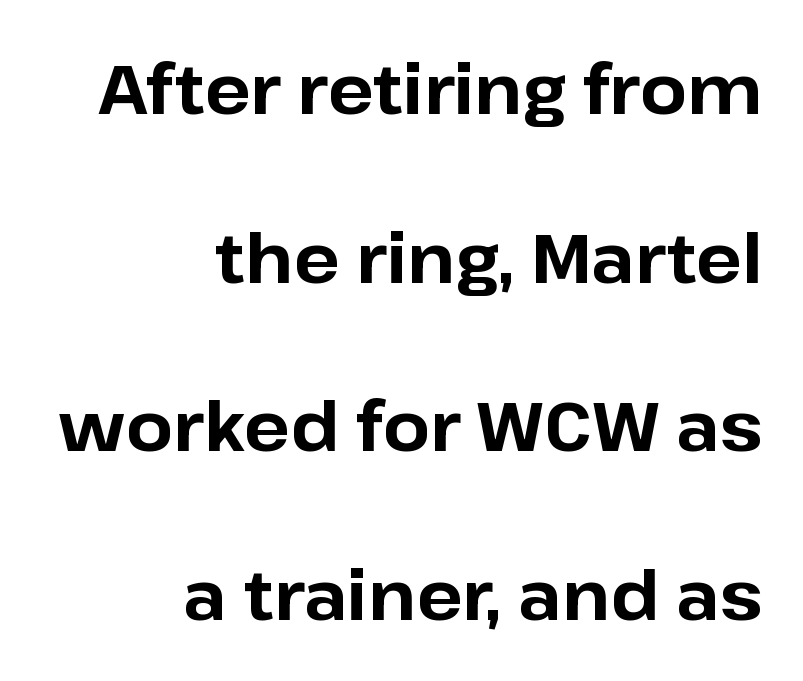
The image shows 68 px bold sans-serif type, upright; set right-aligned, loose line spacing (2.48x), normal letter spacing, not underlined; low stroke contrast and a medium x-height.
